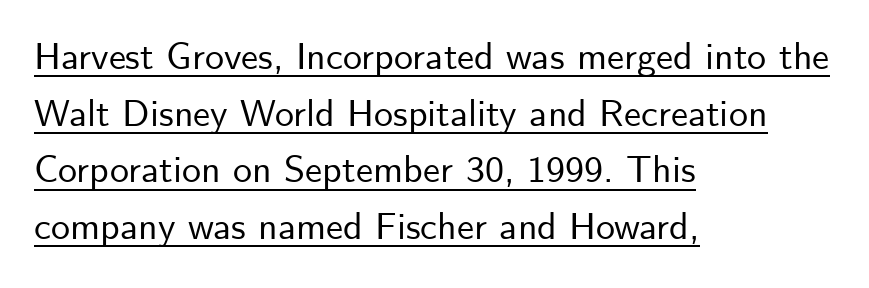
{"serif": "no", "italic": "no", "width": "normal", "stroke_contrast": "low", "x_height": "small", "monospaced": "no", "underline": "yes", "align": "left", "line_spacing": "normal", "line_spacing_ratio": 1.49, "letter_spacing": "normal", "letter_spacing_em": 0.0, "glyph_px": 38}
